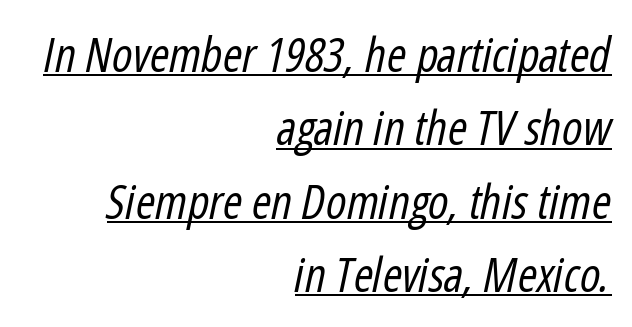
{"italic": "yes", "lean": "right", "slant_degrees": 12, "bold": "no", "weight": "regular", "width": "condensed", "stroke_contrast": "low", "x_height": "medium", "monospaced": "no", "underline": "yes", "align": "right", "line_spacing": "normal", "line_spacing_ratio": 1.56, "letter_spacing": "normal", "letter_spacing_em": 0.0, "glyph_px": 47}
